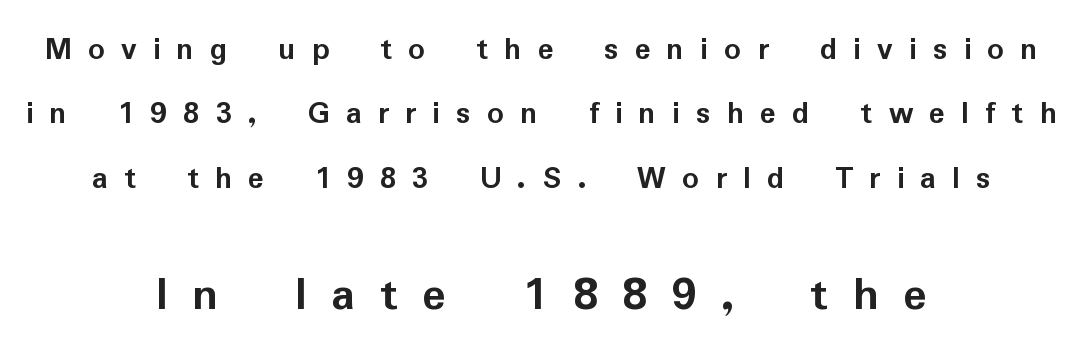
{"serif": "no", "italic": "no", "bold": "yes", "weight": "semibold", "width": "normal", "stroke_contrast": "low", "x_height": "medium", "monospaced": "no", "underline": "no", "align": "center", "line_spacing": "loose", "line_spacing_ratio": 1.95, "letter_spacing": "wide", "letter_spacing_em": 0.49, "larger_block": "second", "size_ratio": 1.52, "glyph_px": 50}
